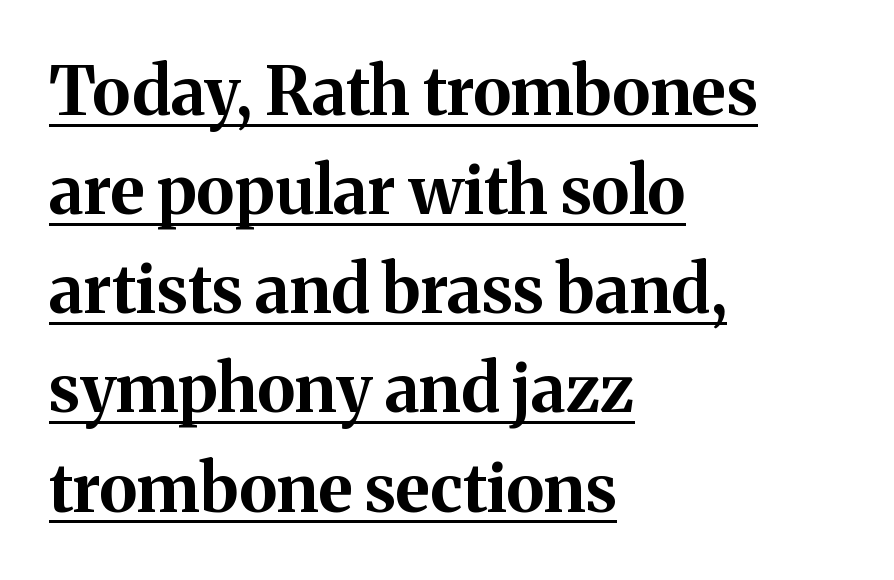
Q: Is the text bold? A: Yes.
Q: Is the text italic (slanted)? A: No, it is upright.
Q: Is the typeface a serif or a sans-serif typeface? A: Serif.
Q: Is the text underlined? A: Yes.
Q: How is the paragraph aligned? A: Left-aligned.
Q: Is the spacing between letters normal or unusually wide? A: Normal.
Q: Is the spacing between lines tight, normal or loose? A: Normal.
Q: Width (condensed, normal, or wide)? A: Normal.
Q: Stroke contrast? A: Medium.
Q: x-height? A: Medium.
Q: Monospaced? A: No.
